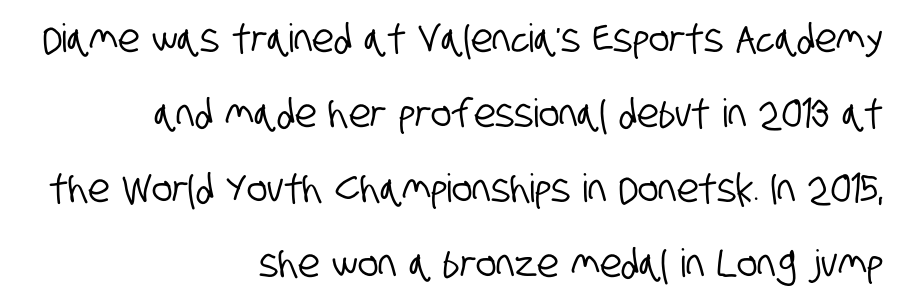
Q: Is the typeface a serif or a sans-serif typeface? A: Sans-serif.
Q: Is the text underlined? A: No.
Q: How is the paragraph aligned? A: Right-aligned.
Q: Is the spacing between letters normal or unusually wide? A: Normal.
Q: Is the spacing between lines tight, normal or loose? A: Loose.
Q: Width (condensed, normal, or wide)? A: Condensed.
Q: Stroke contrast? A: Low.
Q: x-height? A: Large.
Q: Monospaced? A: No.
